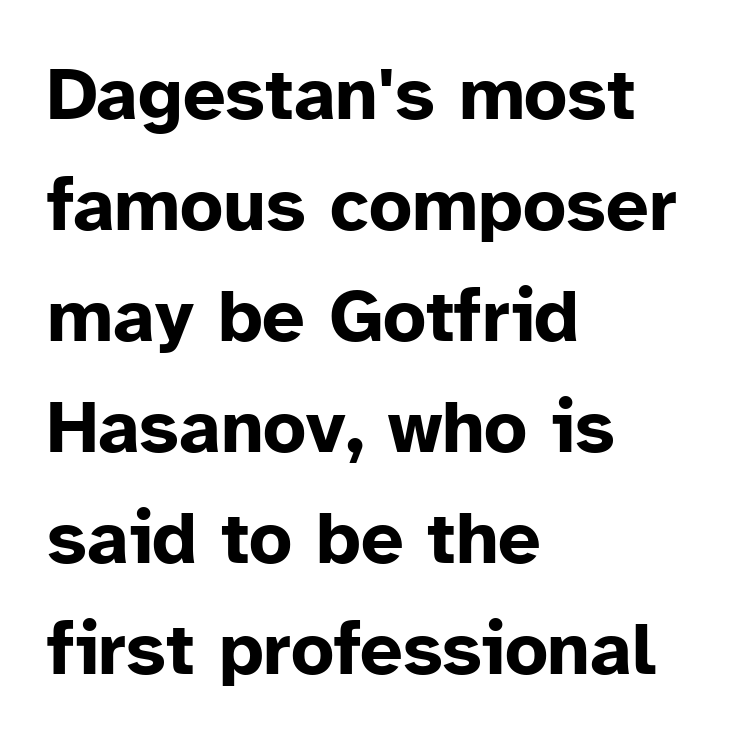
{"serif": "no", "italic": "no", "bold": "yes", "weight": "bold", "width": "normal", "stroke_contrast": "low", "x_height": "medium", "monospaced": "no", "underline": "no", "align": "left", "line_spacing": "normal", "line_spacing_ratio": 1.48, "letter_spacing": "normal", "letter_spacing_em": 0.0, "glyph_px": 75}
